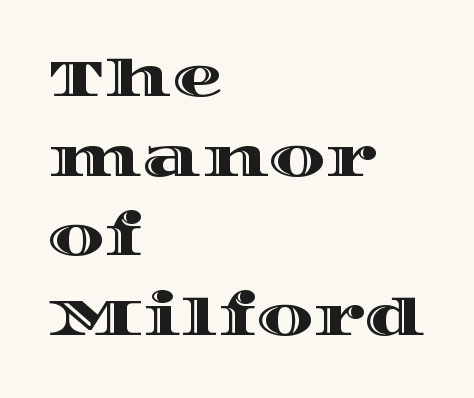
Quick note: interline space is typical. Caption: standard tracking, unaltered. The area under the type is left untouched. This is roman type, the default non-slanted kind. Think of a printed novel: that variable character pitch is what you see here.
